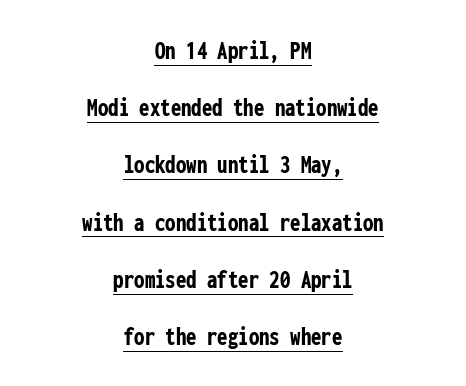
The image shows 26 px bold type, upright; set centered, loose line spacing (2.2x), normal letter spacing, underlined.
